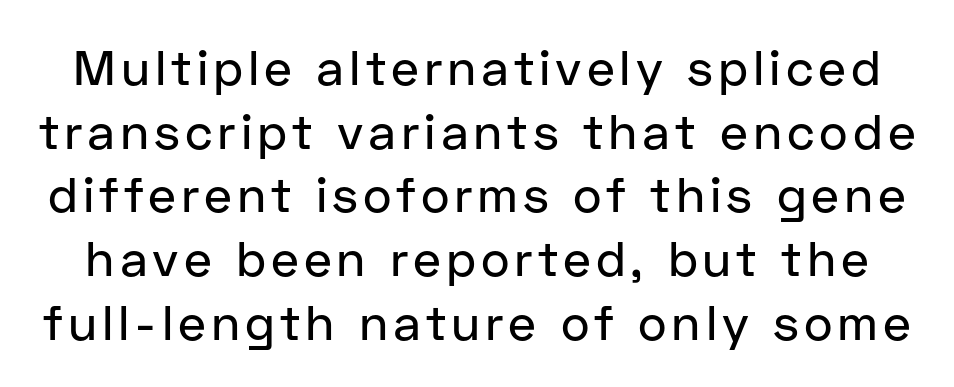
The image shows 49 px sans-serif type, upright; set normal line spacing (1.3x), not underlined; low stroke contrast and a medium x-height.
